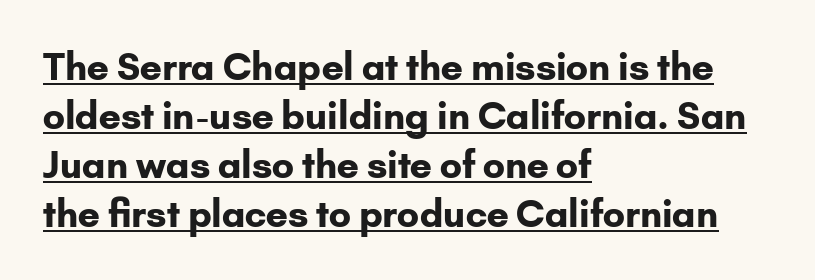
The image shows 37 px bold sans-serif type, upright; set left-aligned, normal line spacing (1.32x), normal letter spacing, underlined; low stroke contrast and a small x-height.
